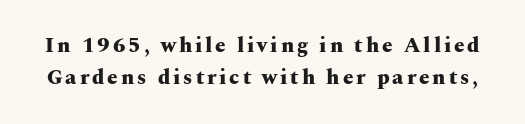
The image shows 21 px bold type, upright; set normal line spacing (1.54x), not underlined.
